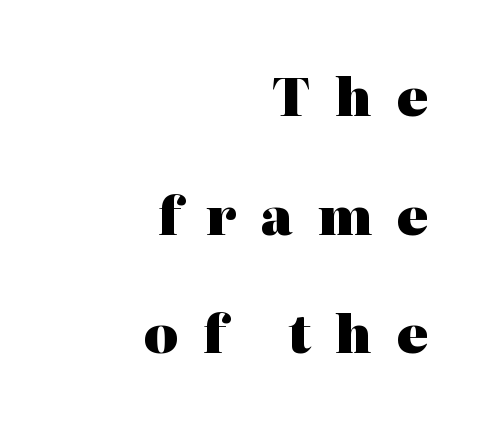
{"serif": "yes", "italic": "no", "bold": "yes", "weight": "heavy", "width": "normal", "stroke_contrast": "high", "x_height": "medium", "monospaced": "no", "underline": "no", "align": "right", "line_spacing": "loose", "line_spacing_ratio": 2.28, "letter_spacing": "wide", "letter_spacing_em": 0.48, "glyph_px": 52}
